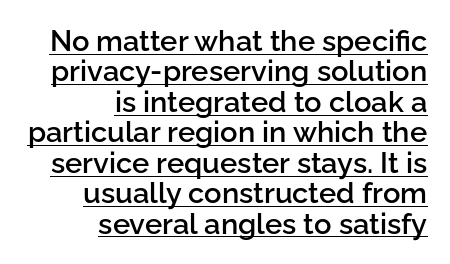
You could not count columns in this text — the font is proportionally spaced. These characters rest on top of a visible drawn line. The compositor pushed each line to the right boundary. What's the leading like? Squeezed, with rows nearly overlapping. Letterform terminals end flat and unadorned throughout the passage.
